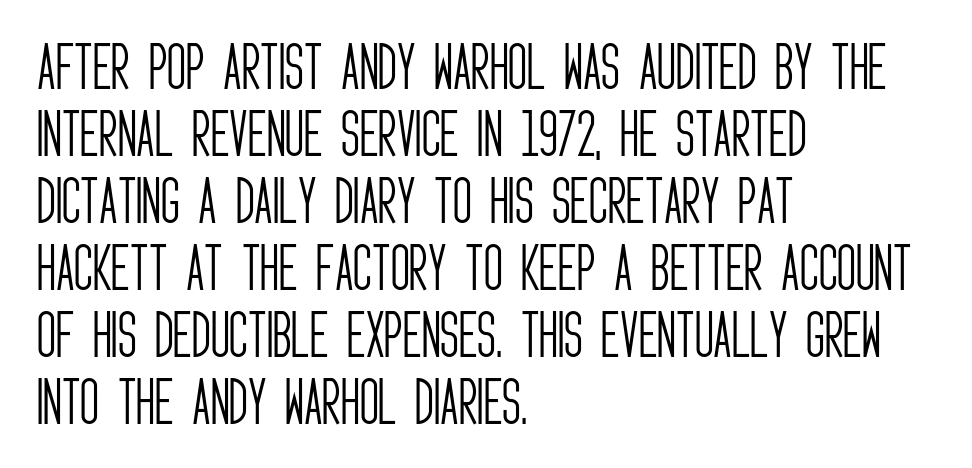
{"serif": "no", "italic": "no", "bold": "no", "weight": "light", "width": "condensed", "stroke_contrast": "low", "x_height": "large", "monospaced": "no", "underline": "no", "align": "left", "line_spacing": "normal", "line_spacing_ratio": 1.29, "letter_spacing": "normal", "letter_spacing_em": 0.0, "glyph_px": 52}
